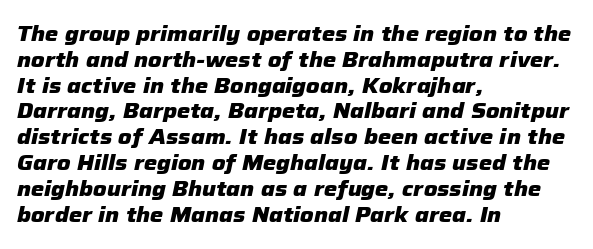
Notice how the stems are inclined rather than vertical — that's the hallmark of italics. As a designer I'd log this as weight 700, bold. Students, note that the glyphs here touch the page at normal intervals. The compositor pushed each line to the left boundary.
